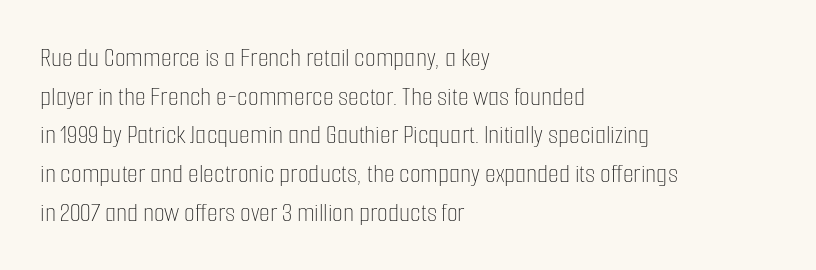
{"italic": "no", "bold": "no", "weight": "thin", "width": "condensed", "stroke_contrast": "low", "x_height": "medium", "monospaced": "no", "underline": "no", "align": "left", "line_spacing": "normal", "line_spacing_ratio": 1.38, "letter_spacing": "normal", "letter_spacing_em": 0.0, "glyph_px": 28}
